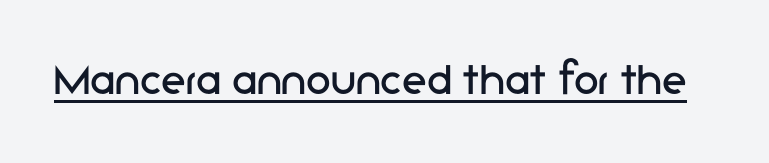
Stroke thickness stays within the range of a standard reading face or lighter. Type style note: lacks serifs. This sample has the flowing, uneven cadence of proportional lettering. This rendering features underlined lettering. You can tell it's not italic because the verticals are truly vertical. The letters sit at their default tracking, neither squeezed nor spread.
